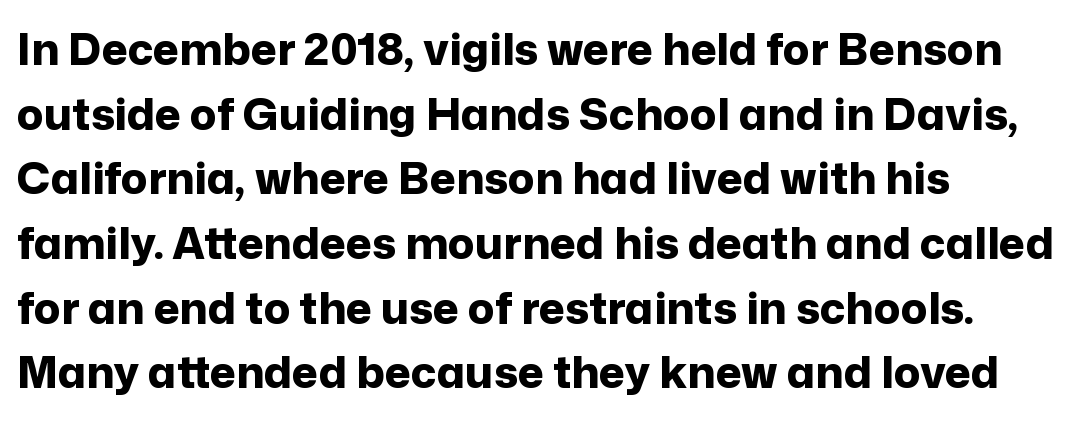
Q: Is the text bold? A: Yes.
Q: Is the text italic (slanted)? A: No, it is upright.
Q: Is the typeface a serif or a sans-serif typeface? A: Sans-serif.
Q: Is the text underlined? A: No.
Q: How is the paragraph aligned? A: Left-aligned.
Q: Is the spacing between letters normal or unusually wide? A: Normal.
Q: Is the spacing between lines tight, normal or loose? A: Normal.
Q: Width (condensed, normal, or wide)? A: Normal.
Q: Stroke contrast? A: Low.
Q: x-height? A: Medium.
Q: Monospaced? A: No.
